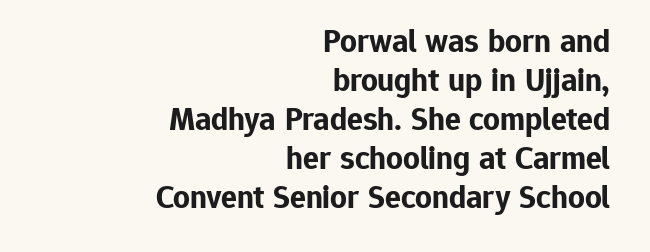
Layout note: lines flush right. Quick note: not italic, upright. The letterforms sit shoulder to shoulder at normal distance. A bare baseline throughout the passage. Typographic density is high because the face is bold. I'd call this a sans setting — the letters go barefoot.
